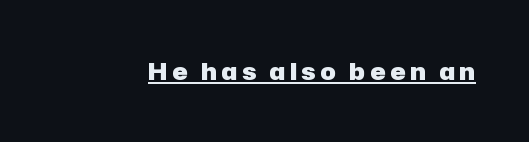
Q: Is the text bold? A: Yes.
Q: Is the text italic (slanted)? A: No, it is upright.
Q: Is the text underlined? A: Yes.
Q: Is the spacing between letters normal or unusually wide? A: Unusually wide.
